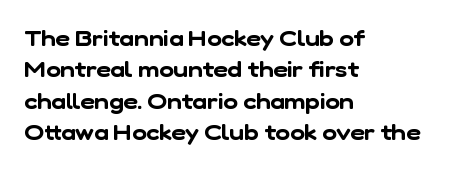
Q: Is the text underlined? A: No.
Q: How is the paragraph aligned? A: Left-aligned.
Q: Is the spacing between letters normal or unusually wide? A: Normal.
Q: Is the spacing between lines tight, normal or loose? A: Normal.
